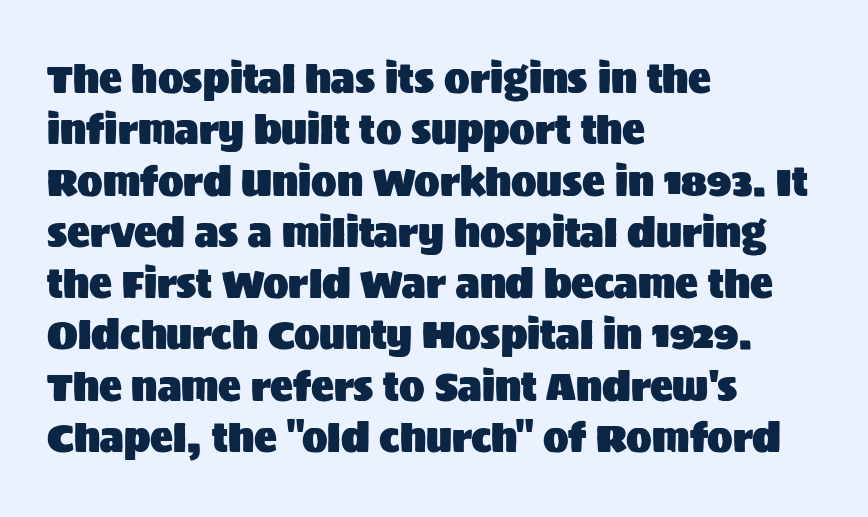
Q: Is the text italic (slanted)? A: No, it is upright.
Q: Is the typeface a serif or a sans-serif typeface? A: Sans-serif.
Q: Is the text underlined? A: No.
Q: How is the paragraph aligned? A: Left-aligned.
Q: Is the spacing between letters normal or unusually wide? A: Normal.
Q: Is the spacing between lines tight, normal or loose? A: Normal.
Q: Width (condensed, normal, or wide)? A: Normal.
Q: Stroke contrast? A: Medium.
Q: x-height? A: Large.
Q: Monospaced? A: No.
